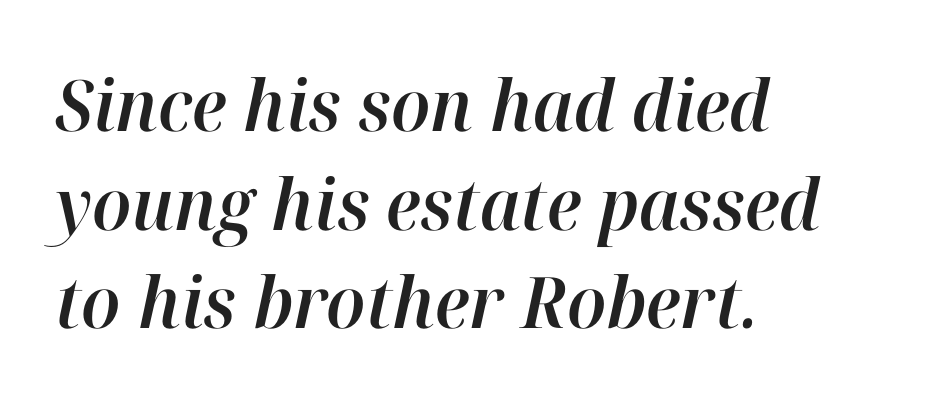
Lines of text with bare space underneath. Think of a printed novel: that variable character pitch is what you see here. You can tell it's italic because the verticals aren't actually vertical. The tracking reads as untouched default to a designer's eye. Each new line begins a customary step beneath the previous one. The typesetter chose a ragged-right arrangement here.
